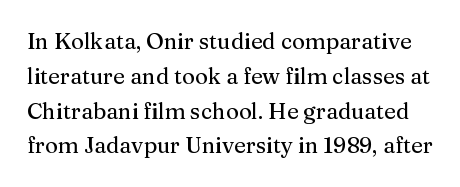
The image shows 22 px text type, upright; set normal line spacing (1.58x), normal letter spacing, not underlined.
